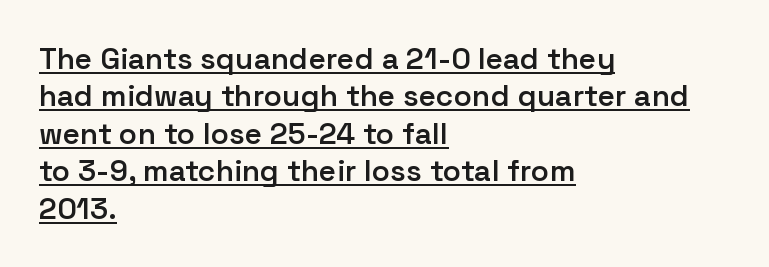
Line starts are locked; line ends wander. The rendering uses natural spacing where letterforms have individual widths. Posture: vertical. Nothing unusual about the tracking: characters are spaced as the font intends. The characters display no serif detailing; their extremities are plain. Each new line begins a customary step beneath the previous one.
